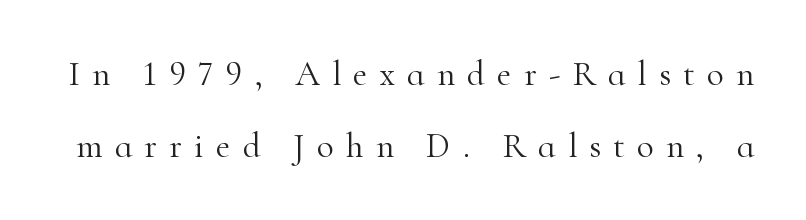
{"serif": "yes", "italic": "no", "bold": "no", "weight": "light", "width": "normal", "stroke_contrast": "high", "x_height": "small", "monospaced": "no", "underline": "no", "line_spacing": "loose", "line_spacing_ratio": 2.05, "letter_spacing": "wide", "letter_spacing_em": 0.35, "glyph_px": 35}
